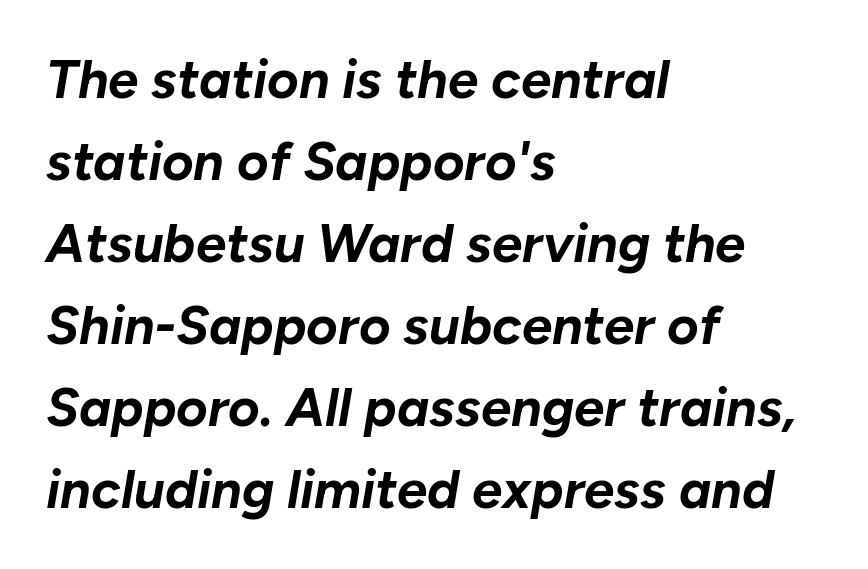
A typesetter would call this zero additional tracking. Looks like regular typesetting: each glyph gets only the width it needs. Heft: maximum for text — a bold. This rendering features lettering with no underline.
